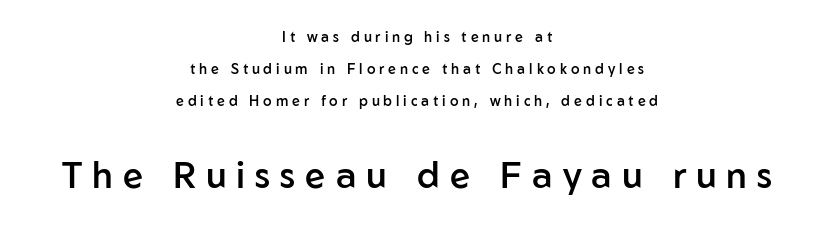
The image shows 36 px semibold sans-serif type, upright; set centered, loose line spacing (2.27x), unusually wide letter spacing (+0.28 em), not underlined; the second (bottom) block is 2.57x larger; low stroke contrast and a medium x-height.
